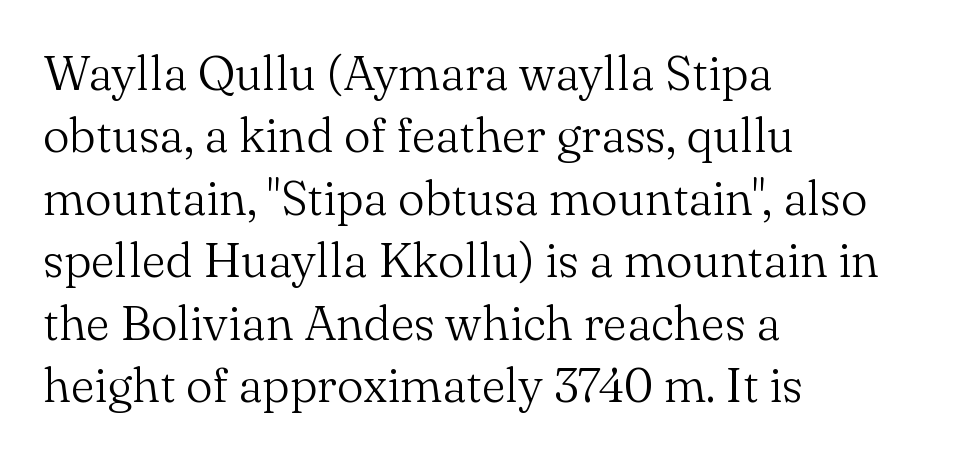
Q: Is the text bold? A: No.
Q: Is the text italic (slanted)? A: No, it is upright.
Q: Is the typeface a serif or a sans-serif typeface? A: Serif.
Q: Is the text underlined? A: No.
Q: How is the paragraph aligned? A: Left-aligned.
Q: Is the spacing between letters normal or unusually wide? A: Normal.
Q: Is the spacing between lines tight, normal or loose? A: Normal.
Q: Width (condensed, normal, or wide)? A: Normal.
Q: Stroke contrast? A: Medium.
Q: x-height? A: Small.
Q: Monospaced? A: No.
